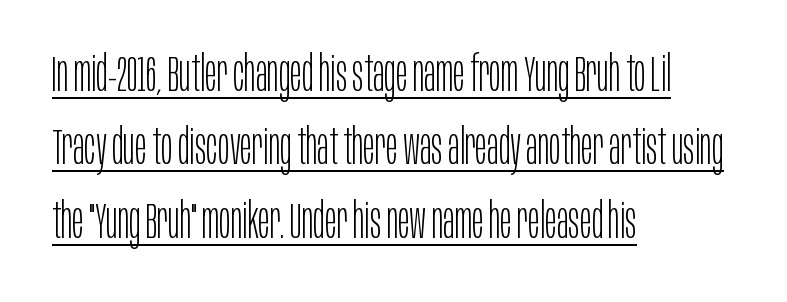
Think of a printed novel: that variable character pitch is what you see here. Where is the straight margin? On the left. This sample carries an underscore along the baseline area. Rows of type keep a routine distance in the vertical direction. Is the type heavy? It reads as light-to-regular instead.
